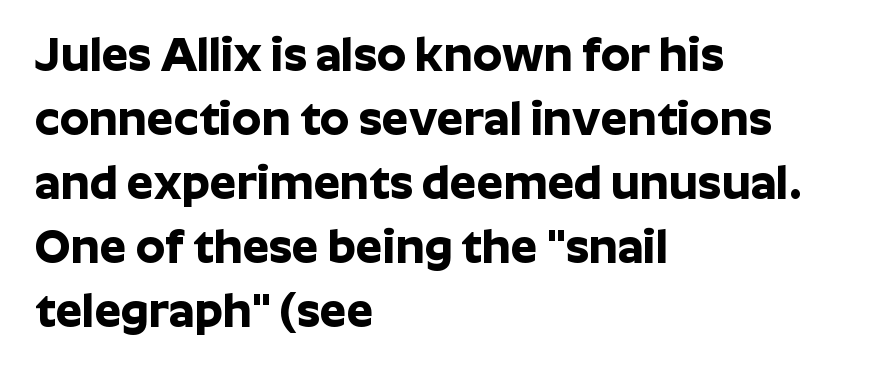
This sample keeps an unexceptional amount of space between lines. This is heavy type, rendered in bold. In terms of letterform style, serifs are entirely absent. The face used here is rendered with its standard letterfit.
